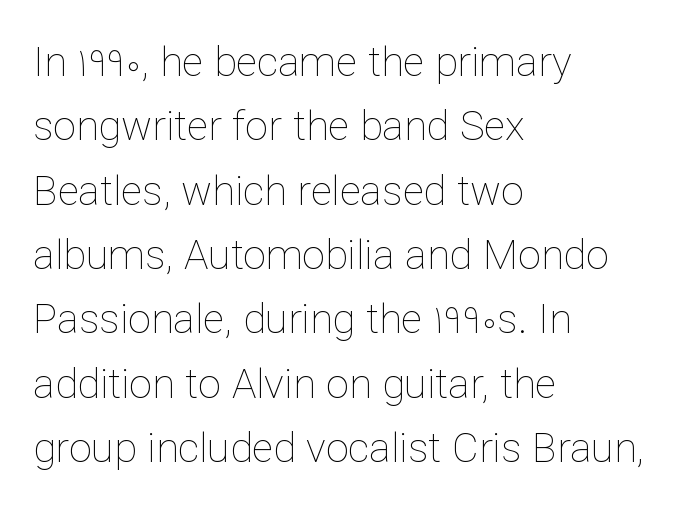
{"italic": "no", "bold": "no", "weight": "thin", "width": "normal", "stroke_contrast": "low", "x_height": "medium", "monospaced": "no", "underline": "no", "align": "left", "line_spacing": "normal", "line_spacing_ratio": 1.57, "letter_spacing": "normal", "letter_spacing_em": 0.0, "glyph_px": 41}
